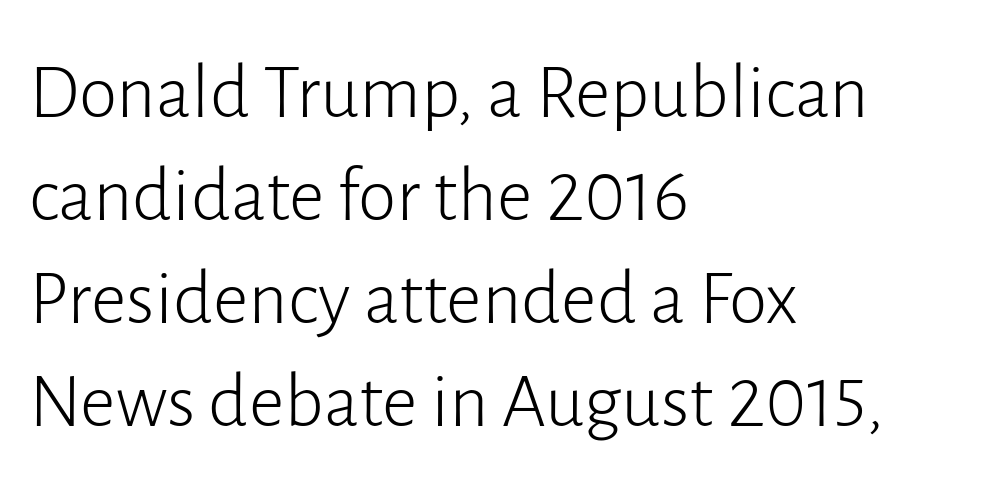
Q: Is the text bold? A: No.
Q: Is the text italic (slanted)? A: No, it is upright.
Q: Is the typeface a serif or a sans-serif typeface? A: Sans-serif.
Q: Is the text underlined? A: No.
Q: How is the paragraph aligned? A: Left-aligned.
Q: Is the spacing between letters normal or unusually wide? A: Normal.
Q: Is the spacing between lines tight, normal or loose? A: Normal.
Q: Width (condensed, normal, or wide)? A: Normal.
Q: Stroke contrast? A: Low.
Q: x-height? A: Medium.
Q: Monospaced? A: No.
